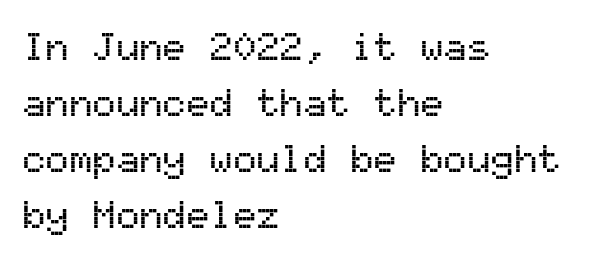
The image shows 39 px sans-serif type, upright, monospaced; set left-aligned, normal line spacing (1.44x), normal letter spacing, not underlined; medium stroke contrast and a medium x-height.
